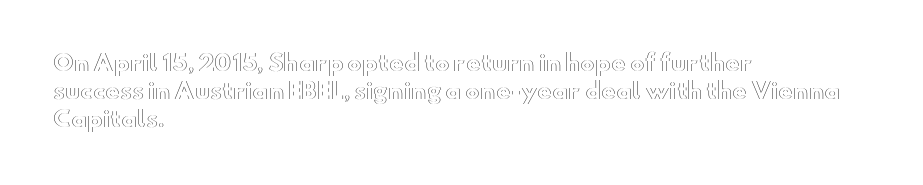
In terms of leading, this rendering sits right in the middle. Do the letters lean? They stand straight. These lines stack with their left ends in a neat column. The zone under the glyphs is completely vacant. The letters sit at their default tracking, neither squeezed nor spread.
